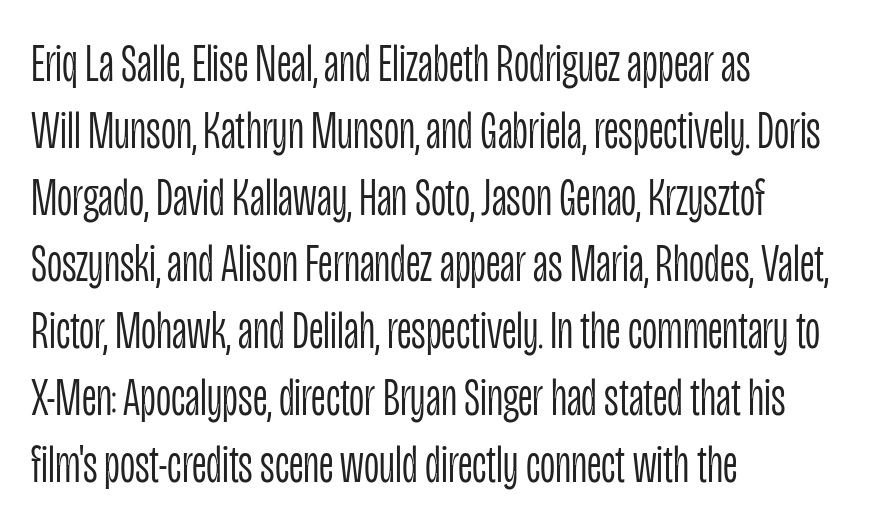
{"serif": "no", "italic": "no", "bold": "no", "weight": "light", "width": "condensed", "stroke_contrast": "low", "x_height": "large", "monospaced": "no", "underline": "no", "align": "left", "line_spacing": "normal", "line_spacing_ratio": 1.26, "letter_spacing": "normal", "letter_spacing_em": 0.0, "glyph_px": 53}
